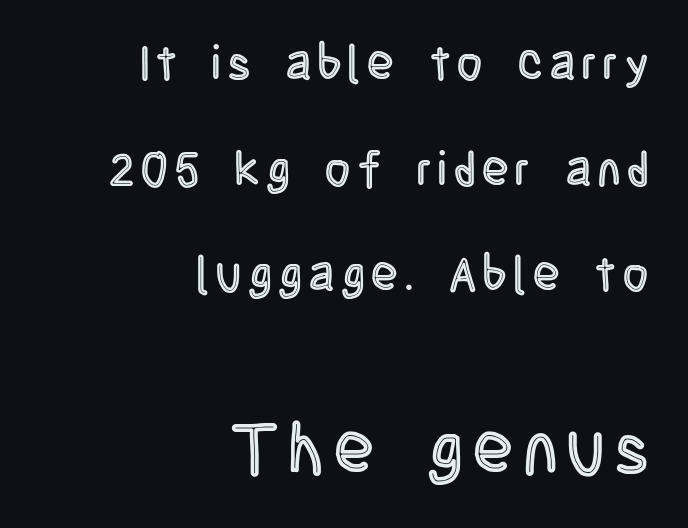
The specimen omits any rule beneath the text block's lines. The passage shown is typed in a proportional face where columns would drift. Right-aligned paragraph, ragged on the left. Does the bottom block carry the larger type? Yes, it does.
